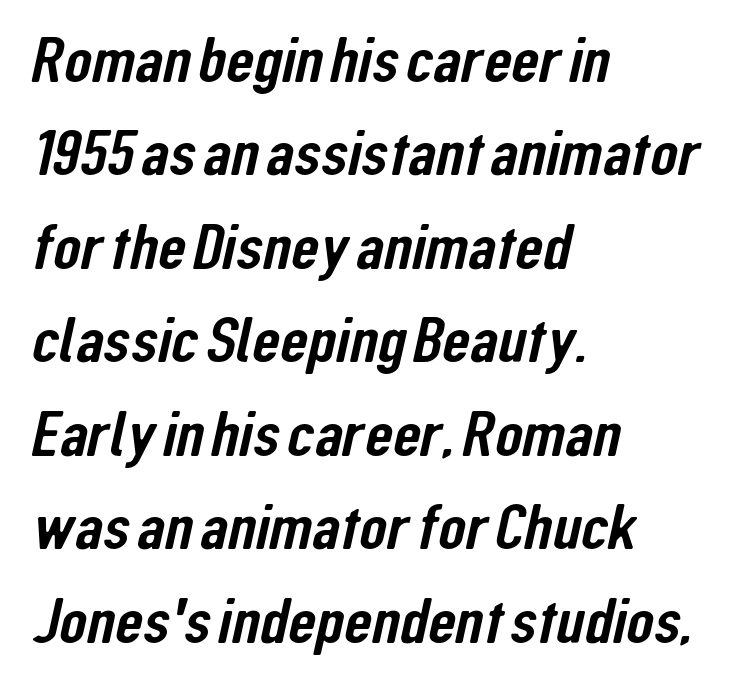
Words float on clear page, feet unadorned. Letterform terminals end flat and unadorned throughout the passage. Here the glyphs are tracked normally, forming tight word shapes. One-word summary of the alignment: left.
